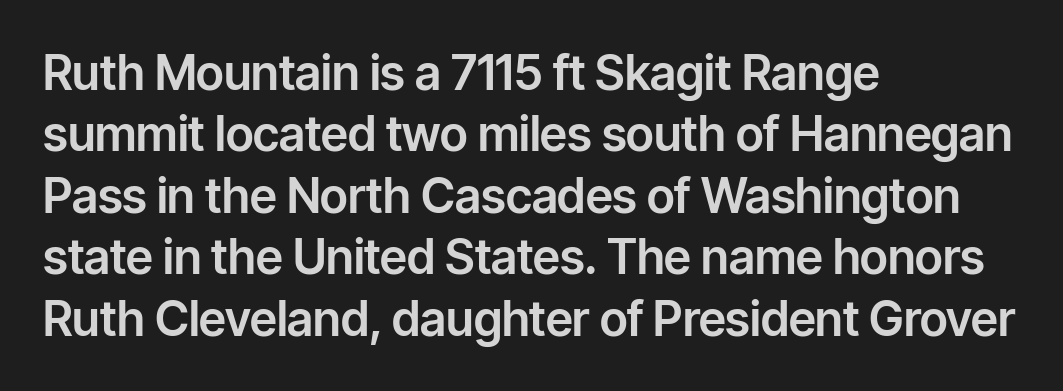
{"serif": "no", "italic": "no", "width": "normal", "stroke_contrast": "low", "x_height": "medium", "monospaced": "no", "underline": "no", "align": "left", "line_spacing": "normal", "line_spacing_ratio": 1.28, "letter_spacing": "normal", "letter_spacing_em": 0.0, "glyph_px": 48}
